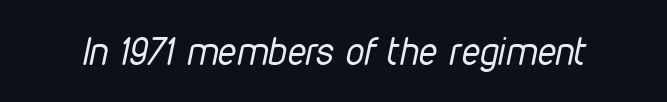
The image shows 37 px regular-weight, condensed type, italic (leaning right); set normal letter spacing, not underlined; low stroke contrast and a medium x-height.
